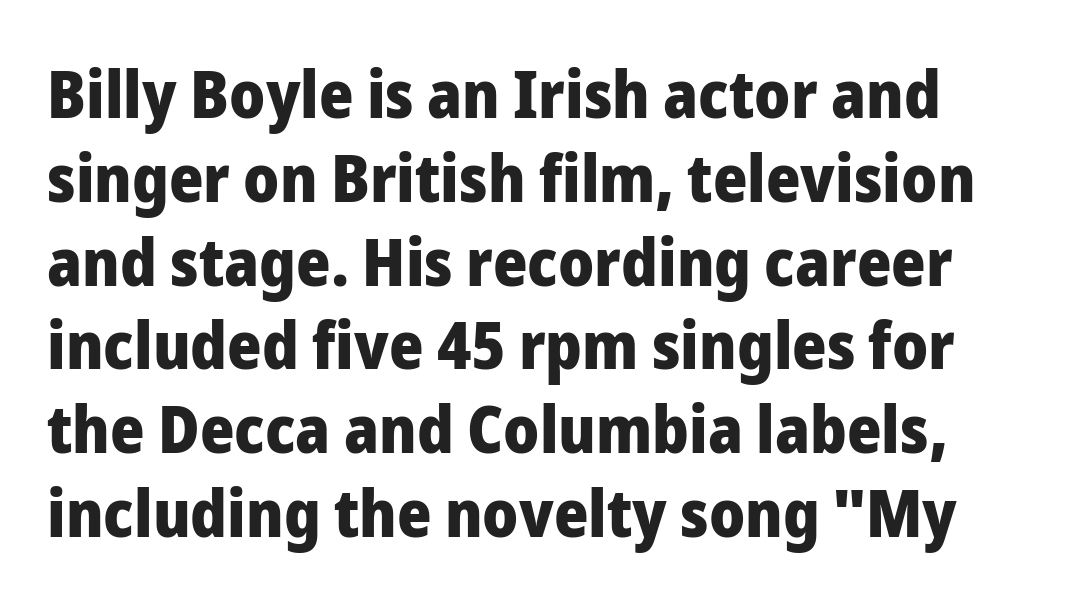
{"serif": "no", "italic": "no", "bold": "yes", "weight": "heavy", "width": "normal", "stroke_contrast": "low", "x_height": "medium", "monospaced": "no", "underline": "no", "line_spacing": "normal", "line_spacing_ratio": 1.27, "letter_spacing": "normal", "letter_spacing_em": 0.0, "glyph_px": 66}
